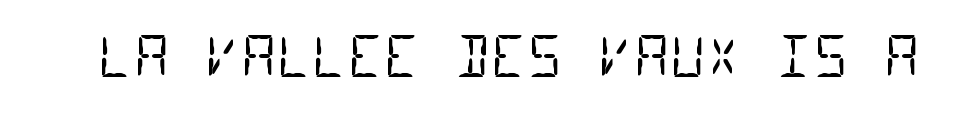
{"serif": "no", "bold": "no", "weight": "regular", "width": "condensed", "stroke_contrast": "low", "x_height": "large", "monospaced": "yes", "underline": "no", "letter_spacing": "normal", "letter_spacing_em": 0.0, "glyph_px": 55}
